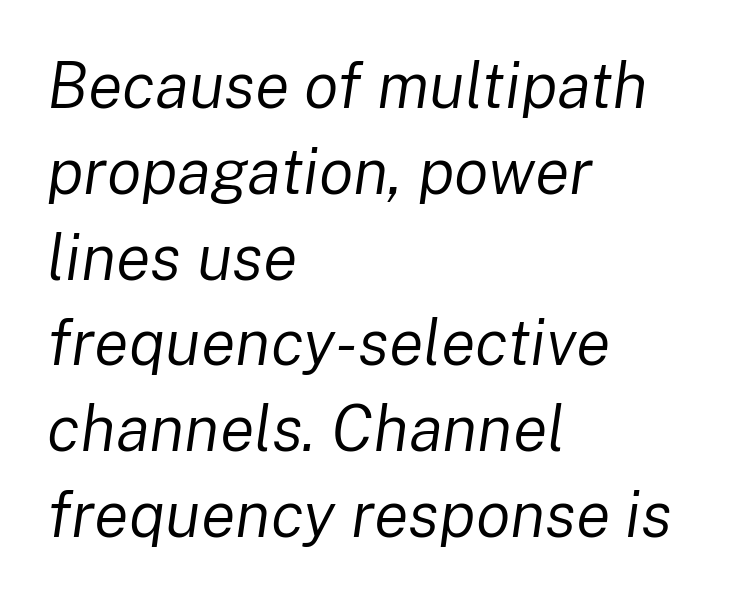
{"italic": "yes", "lean": "right", "slant_degrees": 8, "bold": "no", "weight": "regular", "width": "normal", "stroke_contrast": "low", "x_height": "medium", "monospaced": "no", "underline": "no", "align": "left", "line_spacing": "normal", "line_spacing_ratio": 1.34, "letter_spacing": "normal", "letter_spacing_em": 0.0, "glyph_px": 64}
